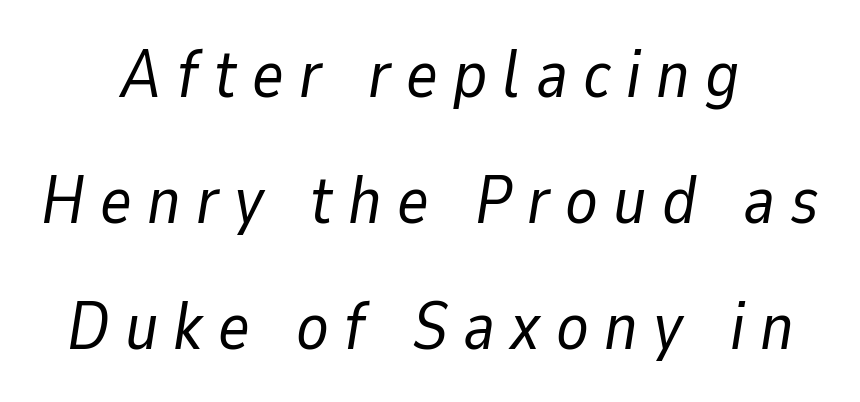
The space directly below the letters is spotless. The typeface has the unassuming heft of standard copy or less. Think of a printed novel: that variable character pitch is what you see here. Caption: expanded tracking, letters set apart. Notice how the passage keeps no hard edge, just a central spine.
